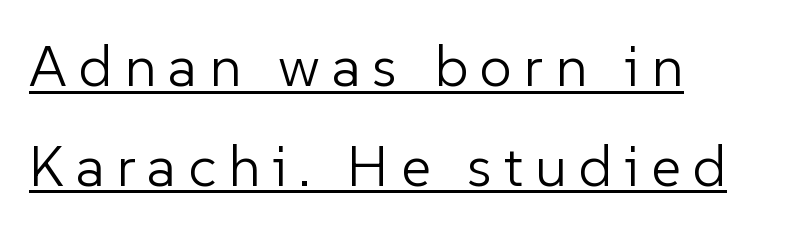
{"serif": "no", "italic": "no", "bold": "no", "weight": "light", "width": "normal", "stroke_contrast": "low", "x_height": "medium", "monospaced": "no", "underline": "yes", "align": "left", "line_spacing_ratio": 1.72, "letter_spacing": "wide", "letter_spacing_em": 0.2, "glyph_px": 58}
